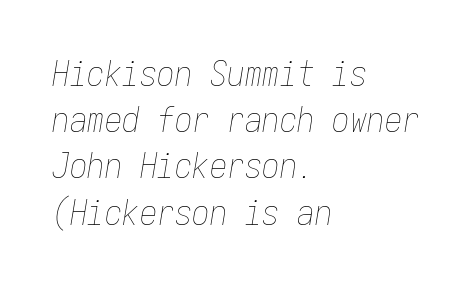
Line beginnings align vertically; line endings do not. The specimen omits any rule beneath the text block's lines. Does the lettering tilt? It does — this is italic. Students, note that the glyphs here touch the page at normal intervals. Spacing verdict: monospaced, one width for all characters. The line-height multiplier appears to be the usual default.
